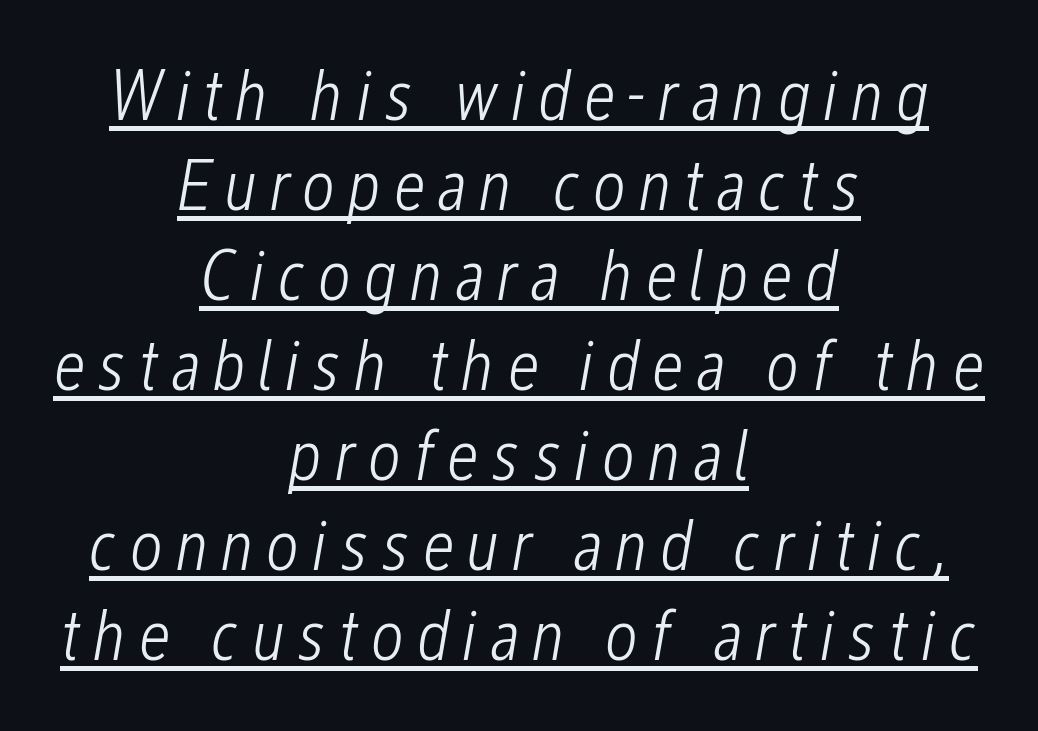
The image shows 72 px light, condensed type, italic (leaning right); set centered, normal line spacing (1.25x), underlined; low stroke contrast and a medium x-height.
